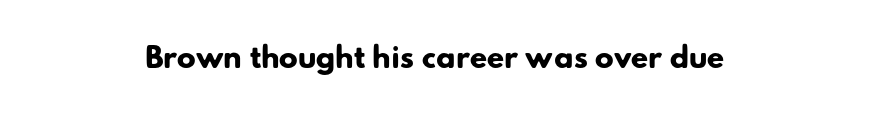
The image shows 28 px heavy sans-serif type; set centered, normal letter spacing, not underlined; low stroke contrast and a small x-height.
